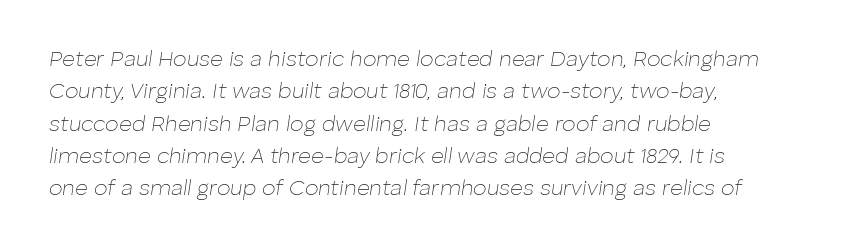
{"italic": "yes", "lean": "right", "slant_degrees": 8, "bold": "no", "underline": "no", "align": "left", "line_spacing": "normal", "line_spacing_ratio": 1.47, "letter_spacing": "normal", "letter_spacing_em": 0.0, "glyph_px": 22}
